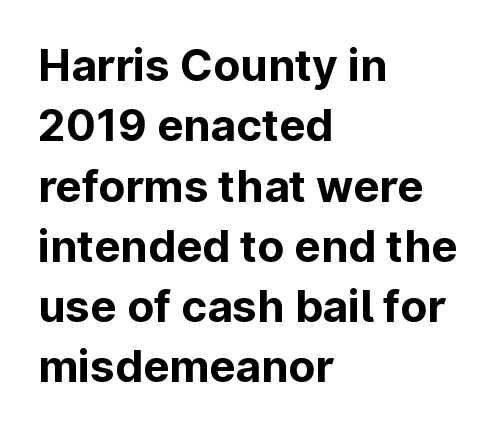
{"serif": "no", "italic": "no", "bold": "yes", "weight": "bold", "width": "normal", "stroke_contrast": "low", "x_height": "medium", "monospaced": "no", "underline": "no", "align": "left", "line_spacing": "normal", "line_spacing_ratio": 1.37, "letter_spacing": "normal", "letter_spacing_em": 0.0, "glyph_px": 44}
